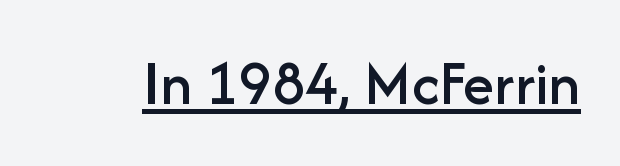
Q: Is the text italic (slanted)? A: No, it is upright.
Q: Is the typeface a serif or a sans-serif typeface? A: Sans-serif.
Q: Is the text underlined? A: Yes.
Q: Is the spacing between letters normal or unusually wide? A: Normal.
Q: Width (condensed, normal, or wide)? A: Normal.
Q: Stroke contrast? A: Low.
Q: x-height? A: Medium.
Q: Monospaced? A: No.
